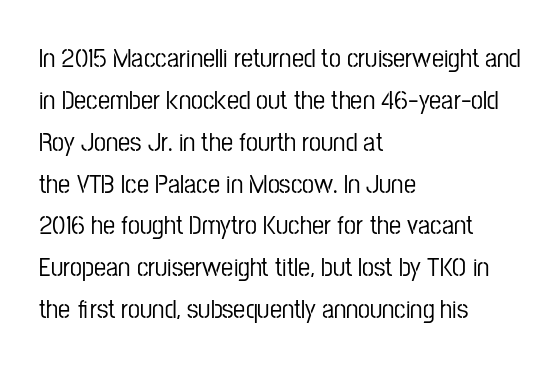
The image shows 27 px text type, upright; set left-aligned, normal line spacing (1.55x), normal letter spacing, not underlined.
